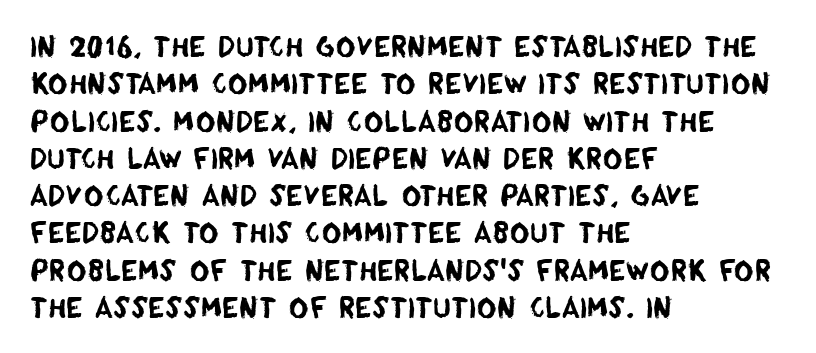
The setting favours the left margin, as ordinary paragraphs usually do. Lines of text with bare space underneath. Reading down the column, the eye jumps a familiar distance to each next line. The type is set solid horizontally, with unmodified tracking.
